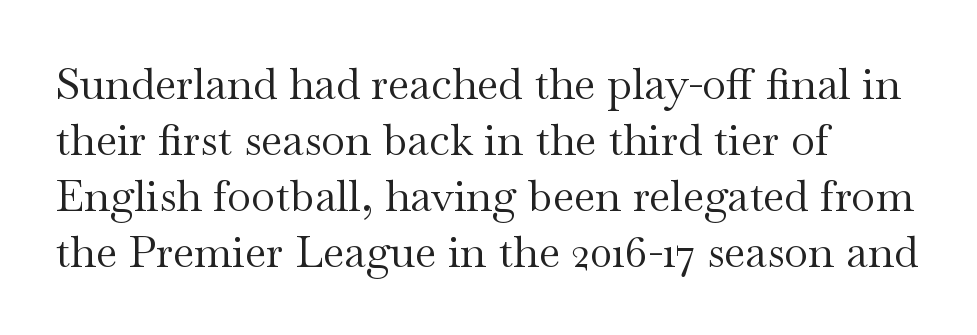
{"serif": "yes", "italic": "no", "bold": "no", "weight": "regular", "width": "wide", "stroke_contrast": "medium", "x_height": "small", "monospaced": "no", "underline": "no", "align": "left", "line_spacing": "normal", "line_spacing_ratio": 1.27, "letter_spacing": "normal", "letter_spacing_em": 0.0, "glyph_px": 44}
